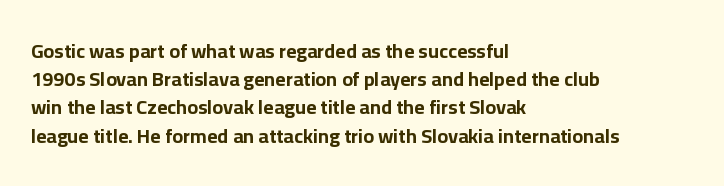
The image shows 20 px bold type, upright; set left-aligned, normal line spacing (1.41x), normal letter spacing, not underlined.
